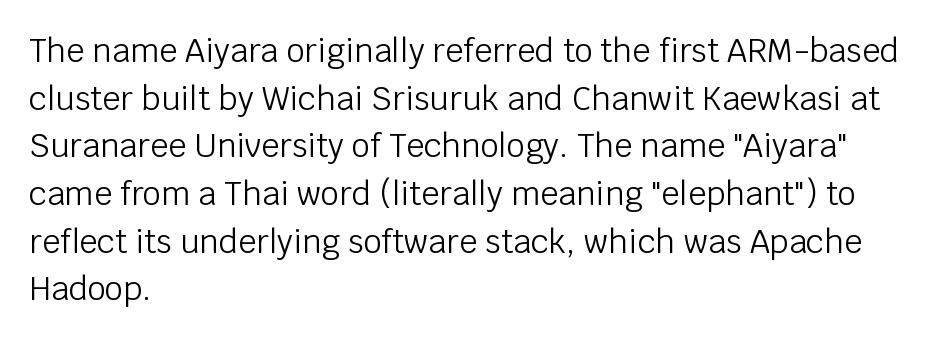
Check where the strokes stop: nothing finishes them off — pure sans. Type without underlining. Tall strokes in this sample are plumb rather than angled. The rag falls on the right side of this text block.
